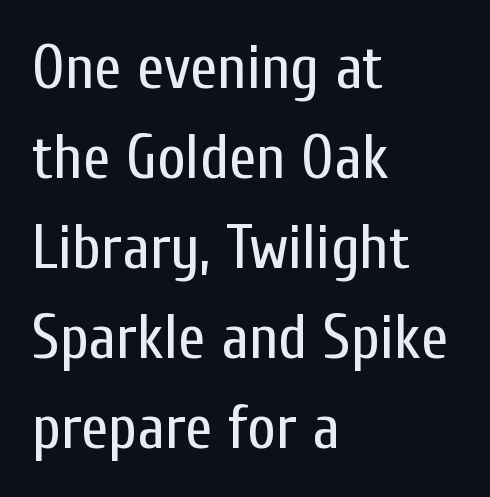
The image shows 62 px regular-weight, condensed sans-serif type, upright; set left-aligned, normal line spacing (1.45x), normal letter spacing, not underlined; low stroke contrast and a medium x-height.
